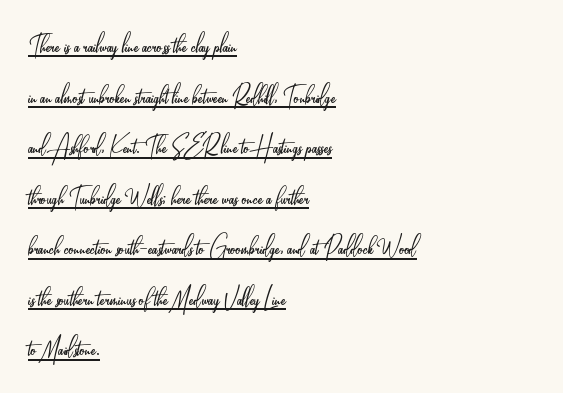
{"serif": "no", "bold": "no", "weight": "light", "width": "condensed", "stroke_contrast": "low", "x_height": "small", "monospaced": "no", "underline": "yes", "align": "left", "line_spacing": "normal", "line_spacing_ratio": 1.58, "letter_spacing": "normal", "letter_spacing_em": 0.0, "glyph_px": 32}
